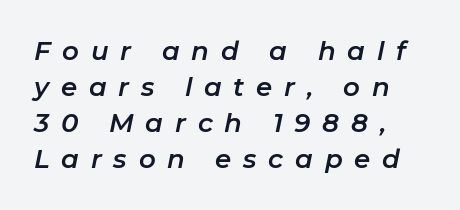
The image shows 26 px text type, italic (leaning right); set left-aligned, normal line spacing (1.39x), unusually wide letter spacing (+0.45 em), not underlined.
